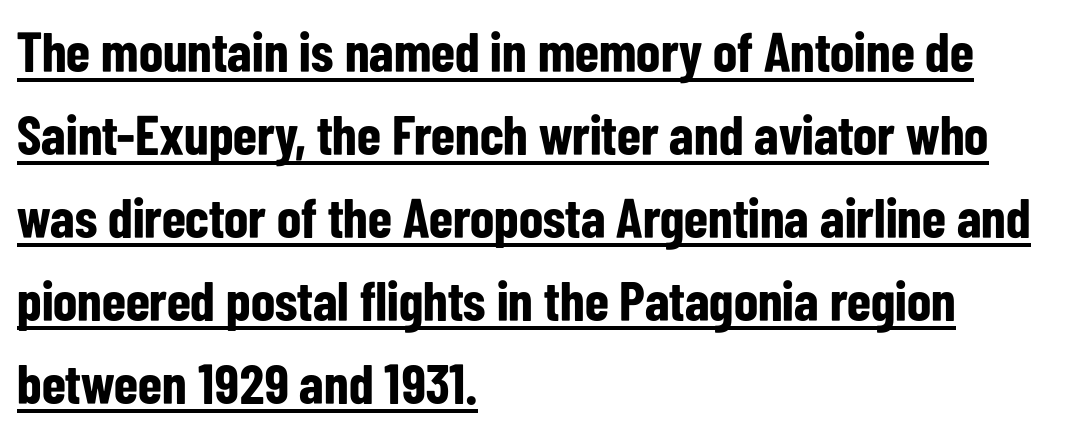
{"serif": "no", "italic": "no", "bold": "yes", "weight": "bold", "width": "condensed", "stroke_contrast": "low", "x_height": "medium", "monospaced": "no", "underline": "yes", "align": "left", "line_spacing": "normal", "line_spacing_ratio": 1.48, "letter_spacing": "normal", "letter_spacing_em": 0.0, "glyph_px": 56}
